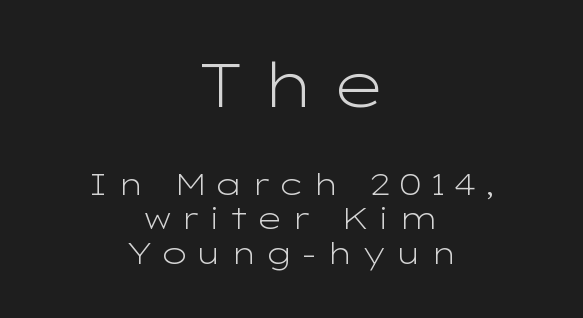
This sample trades vertical openness for compactness between lines. This sample has the flowing, uneven cadence of proportional lettering. Is this a heavy cut? Hardly; it is regular or lighter. The strip under each line holds only bare page. Substantial extra tracking has been applied to these lines. Typographically, this falls in the sans-serif category.
